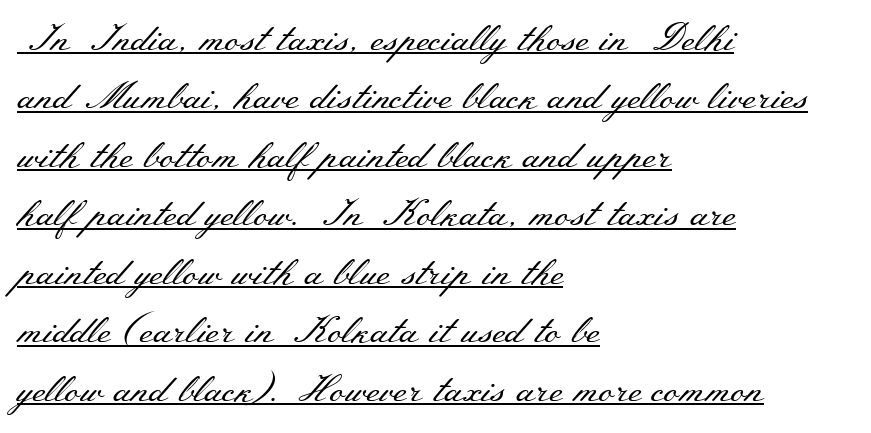
The image shows 37 px regular-weight, wide serif type; set left-aligned, normal line spacing (1.58x), normal letter spacing, underlined; medium stroke contrast and a small x-height.
